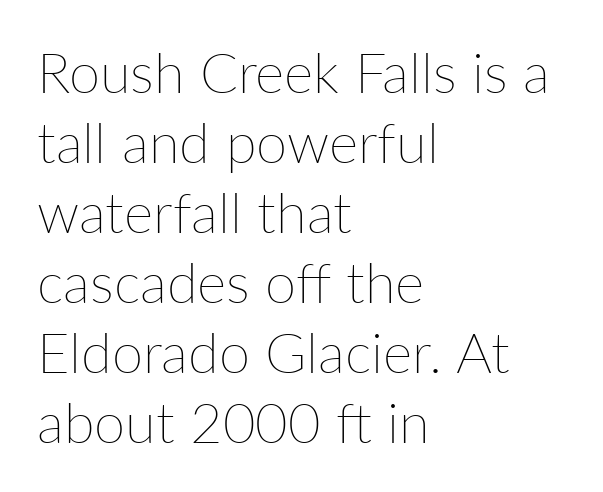
The image shows 56 px thin type, upright; set left-aligned, normal line spacing (1.25x), normal letter spacing, not underlined; low stroke contrast and a medium x-height.
